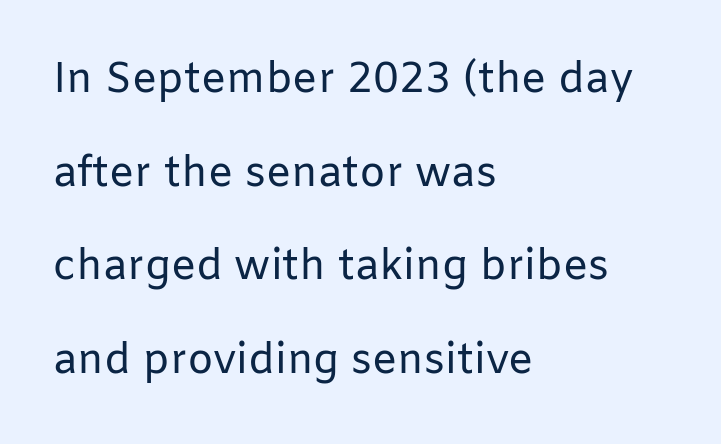
Each letter's strokes conclude bluntly, with no projecting serifs. Looks like regular typesetting: each glyph gets only the width it needs. Horizontal bands of white between lines are thick stripes. No letter is thick-stroked: the sample isn't bold. Tracking value appears to be zero — textbook default spacing. Leftover space on each line is placed entirely after the last word.
